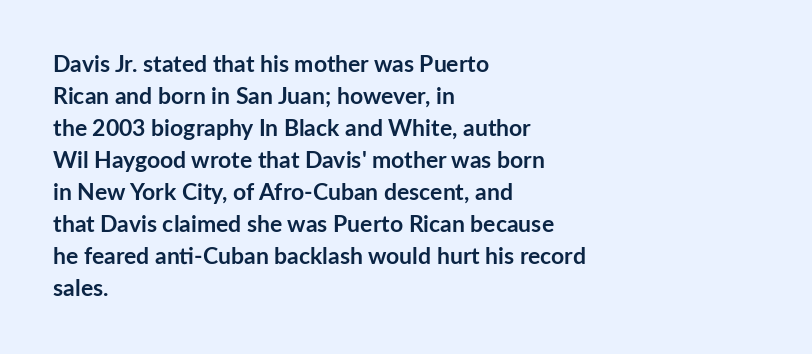
{"italic": "no", "bold": "yes", "underline": "no", "align": "left", "line_spacing": "normal", "line_spacing_ratio": 1.39, "letter_spacing": "normal", "letter_spacing_em": 0.0, "glyph_px": 23}
